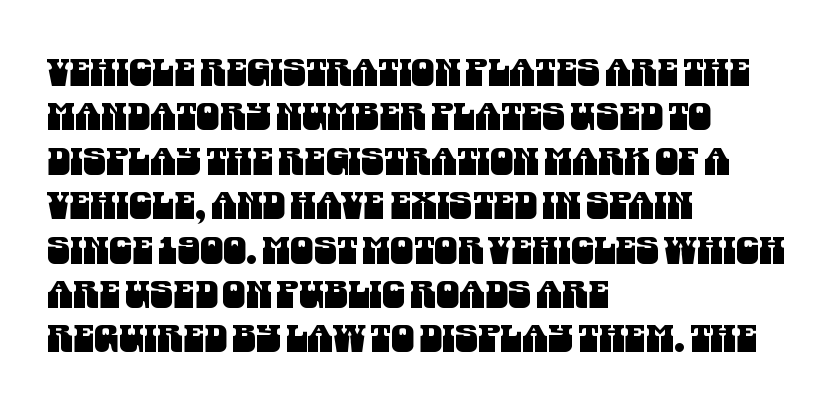
Q: Is the typeface a serif or a sans-serif typeface? A: Sans-serif.
Q: Is the text underlined? A: No.
Q: How is the paragraph aligned? A: Left-aligned.
Q: Is the spacing between letters normal or unusually wide? A: Normal.
Q: Width (condensed, normal, or wide)? A: Condensed.
Q: Stroke contrast? A: Medium.
Q: x-height? A: Large.
Q: Monospaced? A: No.
